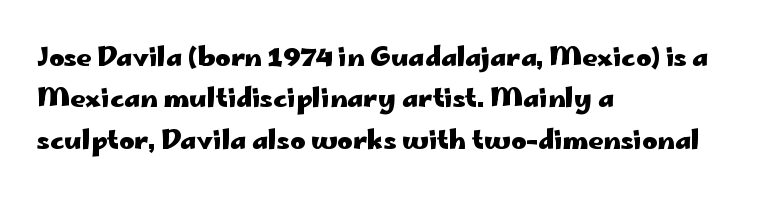
The image shows 26 px bold type, upright; set left-aligned, normal line spacing (1.59x), normal letter spacing, not underlined.
